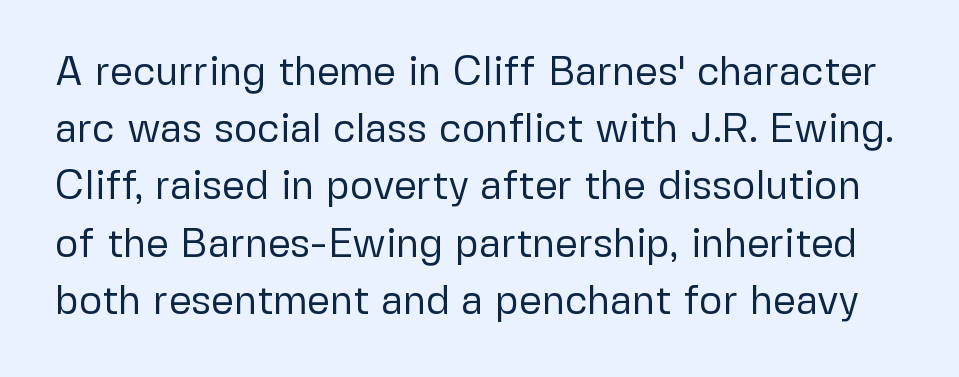
The specimen omits any rule beneath the text block's lines. Is this a sans? Yes — the strokes have no serifs. A typesetter would mark this as roman, not italic. Glyph-to-glyph distance matches everyday printed text.
